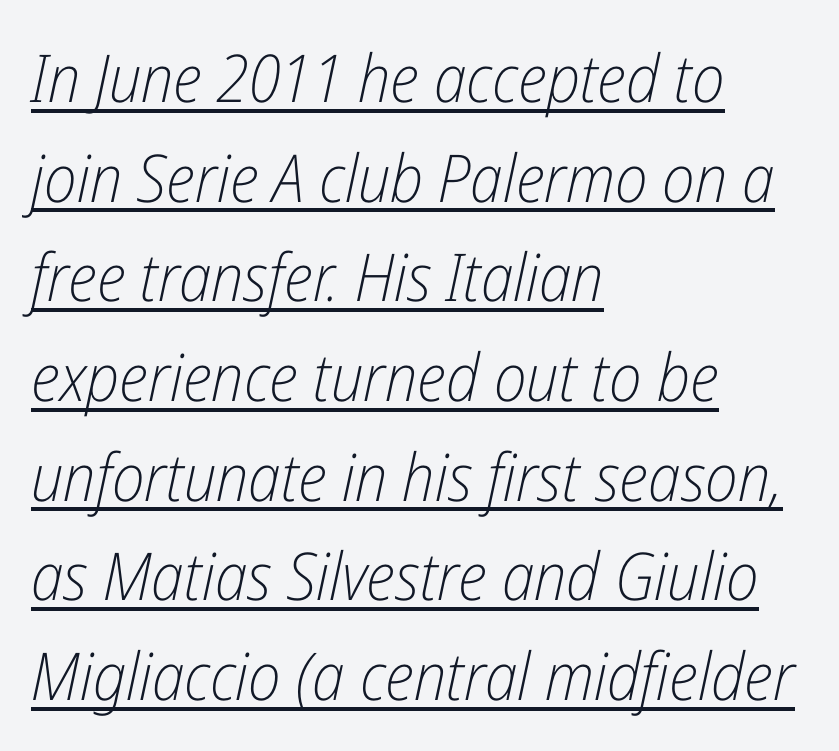
Q: Is the text bold? A: No.
Q: Is the text italic (slanted)? A: Yes, it leans right by about 12 degrees.
Q: Is the text underlined? A: Yes.
Q: How is the paragraph aligned? A: Left-aligned.
Q: Is the spacing between letters normal or unusually wide? A: Normal.
Q: Is the spacing between lines tight, normal or loose? A: Normal.
Q: Width (condensed, normal, or wide)? A: Condensed.
Q: Stroke contrast? A: Low.
Q: x-height? A: Medium.
Q: Monospaced? A: No.
